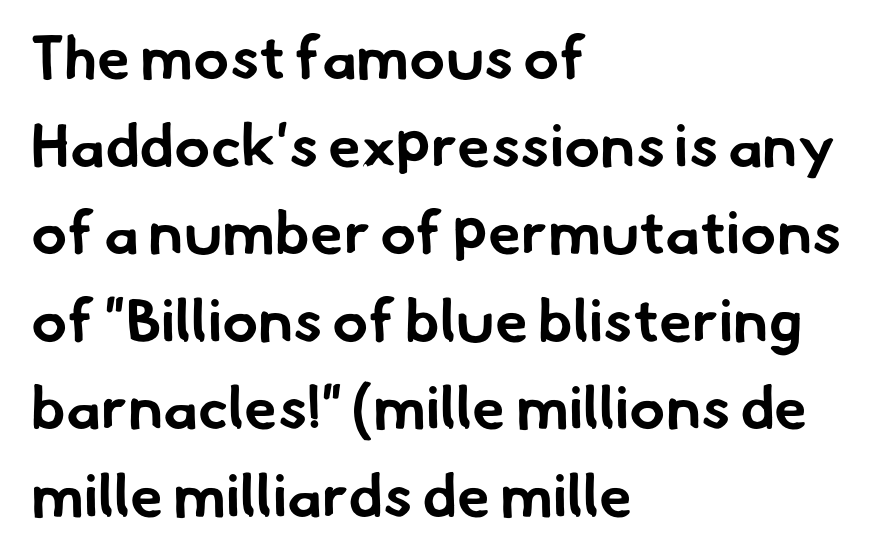
The image shows 60 px bold sans-serif type; set left-aligned, normal line spacing (1.46x), normal letter spacing, not underlined; low stroke contrast and a small x-height.
